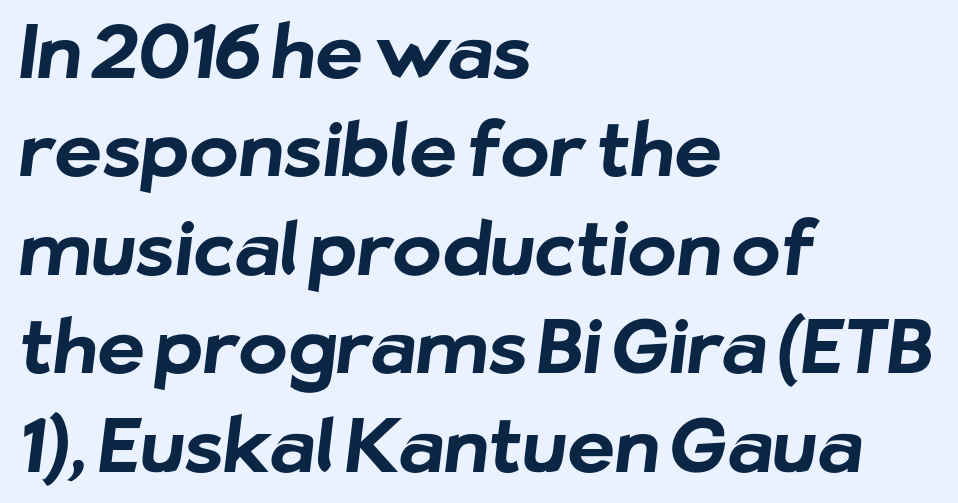
{"serif": "no", "bold": "yes", "weight": "bold", "width": "normal", "stroke_contrast": "low", "x_height": "medium", "monospaced": "no", "underline": "no", "align": "left", "line_spacing": "normal", "line_spacing_ratio": 1.33, "letter_spacing": "normal", "letter_spacing_em": 0.0, "glyph_px": 74}
